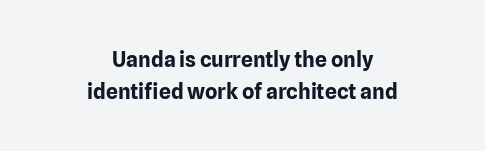
{"italic": "no", "bold": "yes", "underline": "no", "align": "center", "line_spacing": "normal", "line_spacing_ratio": 1.53, "letter_spacing": "normal", "letter_spacing_em": 0.0, "glyph_px": 21}
